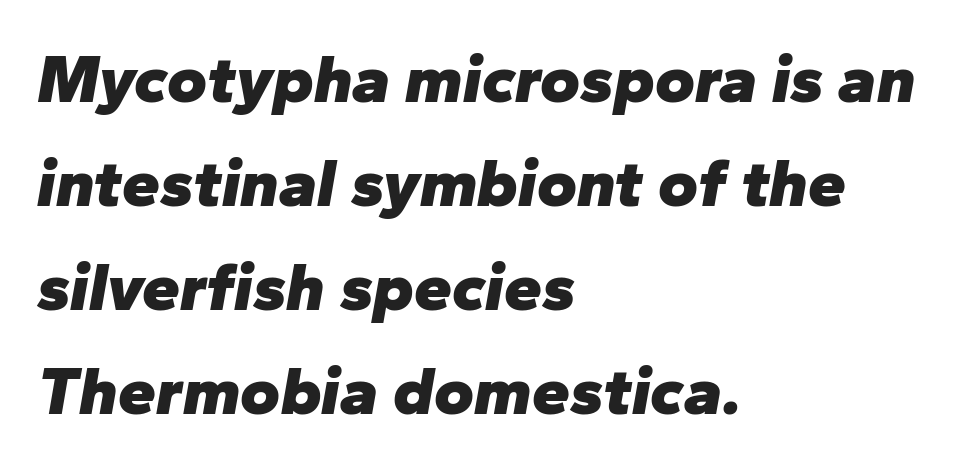
Thick stems and heavy bowls — unmistakably bold. One-word summary of the alignment: left. The glyphs are unaccompanied by any horizontal stroke below them. The passage shown leans; its letterforms are oblique. The lines sit at an ordinary, default distance from one another. Standard letterfit; no display-style spreading of the glyphs.
